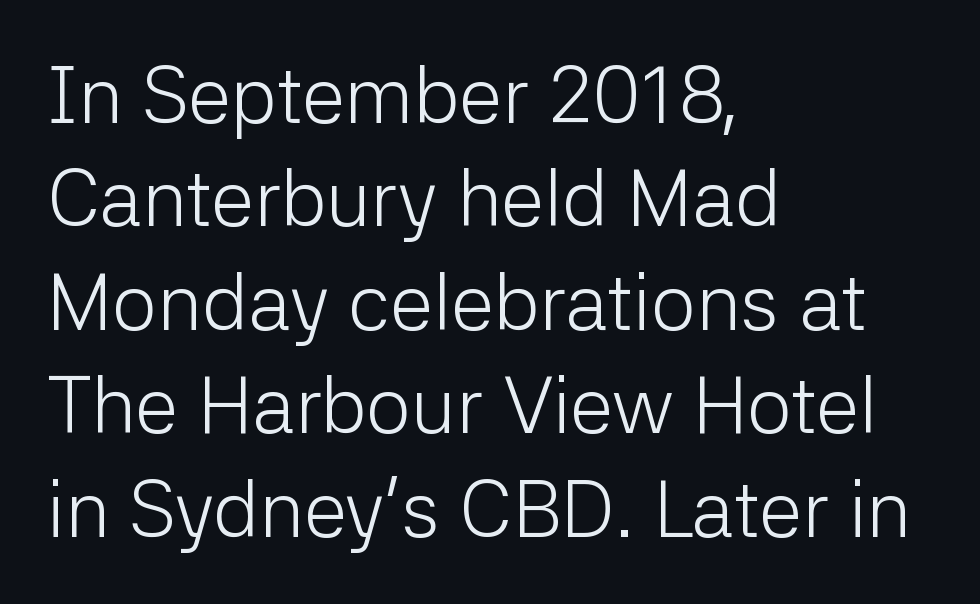
Reading down the block, your eye returns to a fixed left position each line. The lettering stays uniformly vertical, giving the passage a roman look. Varying glyph widths throughout — classic text-font behaviour. This sample uses a sans-serif face. The space beneath each line is pristine and unruled.
